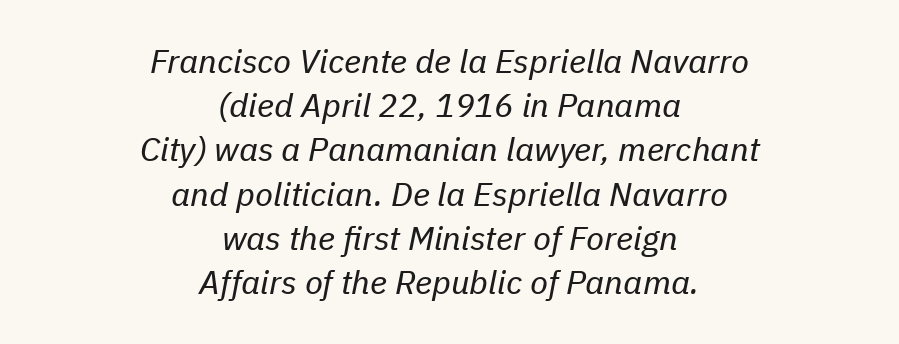
The compositor balanced each line on the midline. The area under the type is left untouched. This is not heavy type; no bold has been used. Leading matches the norm, producing a regular column. The horizontal fit of the characters is conventional and even.
